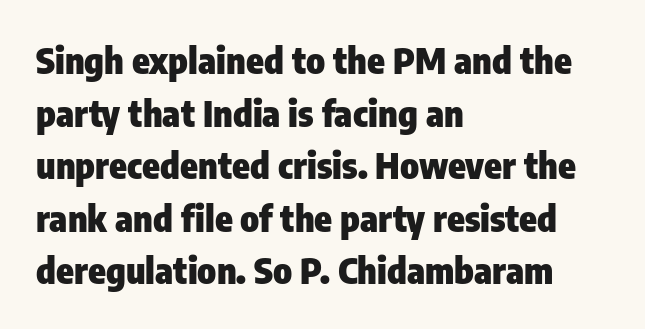
Q: Is the text bold? A: Yes.
Q: Is the text italic (slanted)? A: No, it is upright.
Q: Is the typeface a serif or a sans-serif typeface? A: Sans-serif.
Q: Is the text underlined? A: No.
Q: How is the paragraph aligned? A: Left-aligned.
Q: Is the spacing between letters normal or unusually wide? A: Normal.
Q: Is the spacing between lines tight, normal or loose? A: Normal.
Q: Width (condensed, normal, or wide)? A: Condensed.
Q: Stroke contrast? A: Low.
Q: x-height? A: Medium.
Q: Monospaced? A: No.
